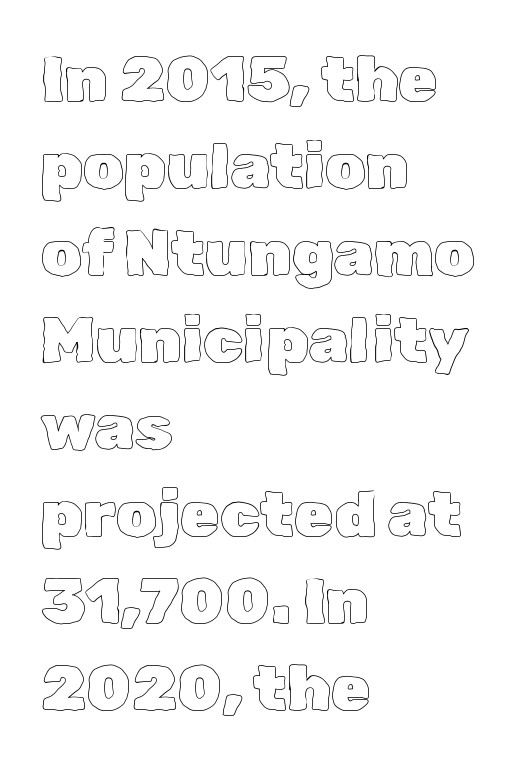
No italicization has been applied; the sample stays upright. A bare baseline throughout the passage. The rag falls on the right side of this text block. This sample has the flowing, uneven cadence of proportional lettering.
